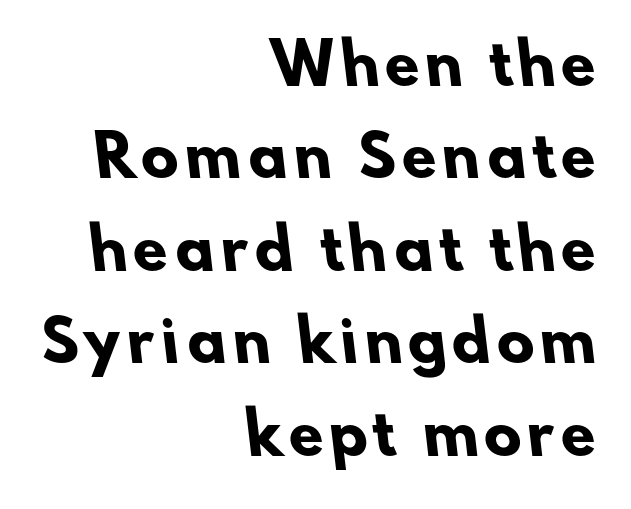
Q: Is the text bold? A: Yes.
Q: Is the typeface a serif or a sans-serif typeface? A: Sans-serif.
Q: Is the text underlined? A: No.
Q: How is the paragraph aligned? A: Right-aligned.
Q: Is the spacing between lines tight, normal or loose? A: Normal.
Q: Width (condensed, normal, or wide)? A: Normal.
Q: Stroke contrast? A: Low.
Q: x-height? A: Small.
Q: Monospaced? A: No.
